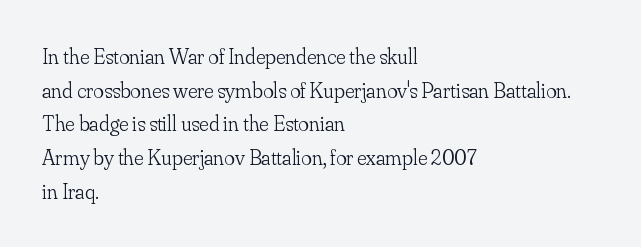
Q: Is the text bold? A: No.
Q: Is the text italic (slanted)? A: No, it is upright.
Q: Is the text underlined? A: No.
Q: How is the paragraph aligned? A: Left-aligned.
Q: Is the spacing between letters normal or unusually wide? A: Normal.
Q: Is the spacing between lines tight, normal or loose? A: Normal.
